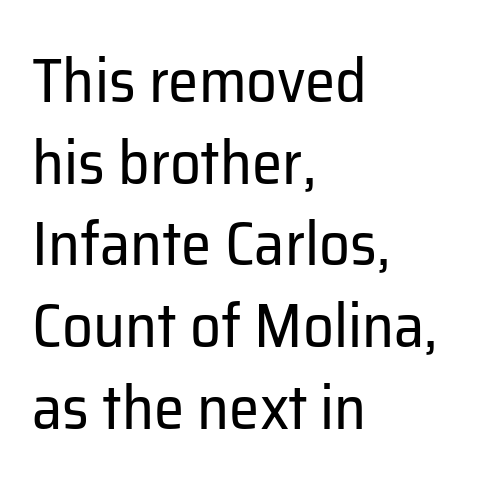
The image shows 61 px regular-weight sans-serif type, upright; set left-aligned, normal line spacing (1.34x), normal letter spacing, not underlined; low stroke contrast and a medium x-height.
